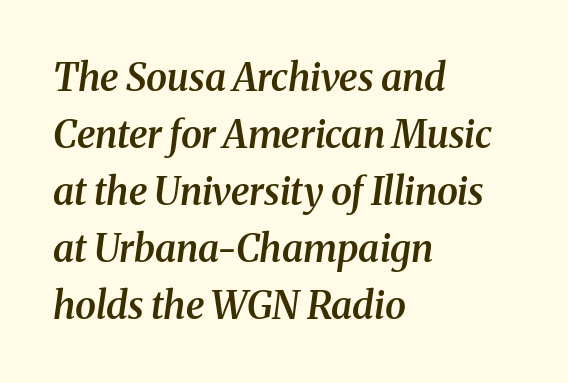
The image shows 38 px semibold serif type, italic (leaning right); set left-aligned, normal line spacing (1.5x), normal letter spacing, not underlined; medium stroke contrast and a medium x-height.
